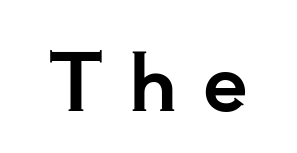
The image shows 80 px serif type, upright; set unusually wide letter spacing (+0.32 em), not underlined; low stroke contrast and a small x-height.
